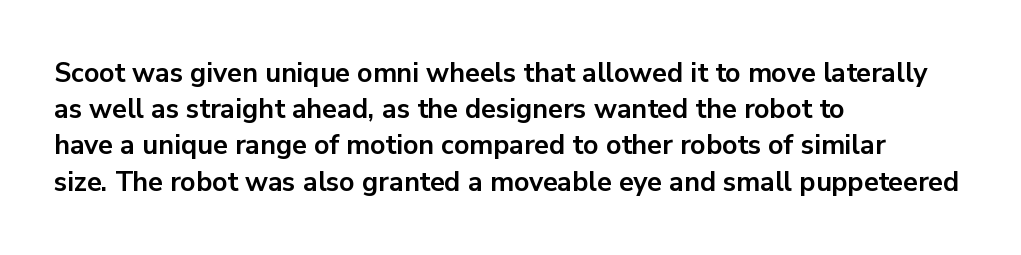
The image shows 27 px bold type, upright; set left-aligned, normal line spacing (1.34x), normal letter spacing, not underlined.
